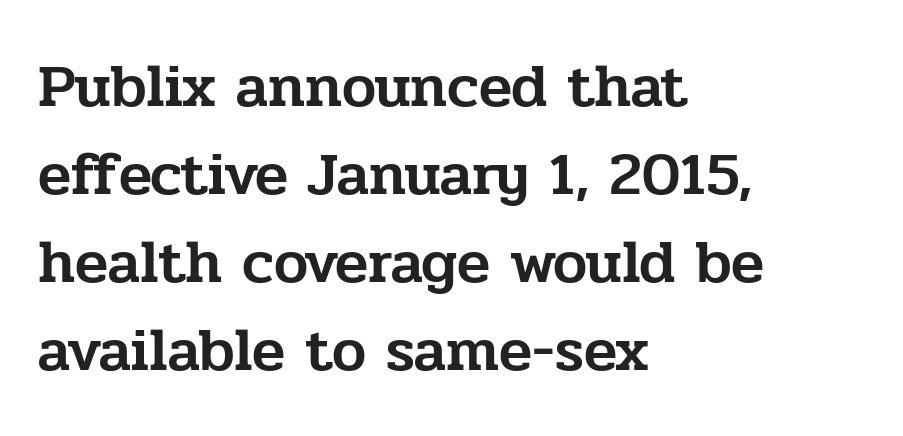
Q: Is the text italic (slanted)? A: No, it is upright.
Q: Is the typeface a serif or a sans-serif typeface? A: Serif.
Q: Is the text underlined? A: No.
Q: How is the paragraph aligned? A: Left-aligned.
Q: Is the spacing between letters normal or unusually wide? A: Normal.
Q: Is the spacing between lines tight, normal or loose? A: Normal.
Q: Width (condensed, normal, or wide)? A: Normal.
Q: Stroke contrast? A: Low.
Q: x-height? A: Medium.
Q: Monospaced? A: No.
